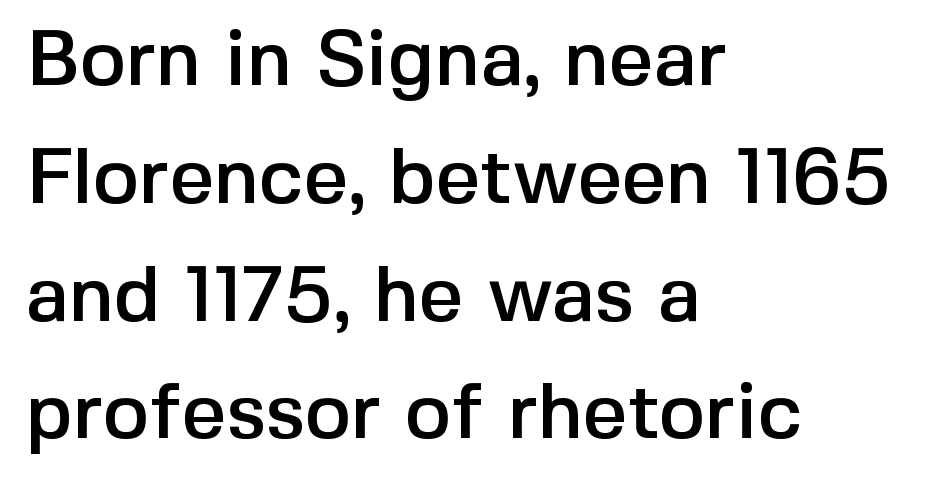
Note the varied advance widths — an 'i' is clearly narrower than an 'm'. The gap between lines stays unmarked. Words appear dense and cohesive because spacing is normal. All the whitespace from short lines collects on the right.
